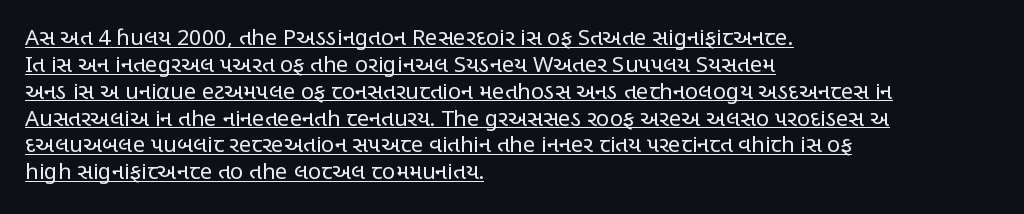
The image shows 22 px text type, upright; set left-aligned, line spacing 1.22x, normal letter spacing, underlined.
